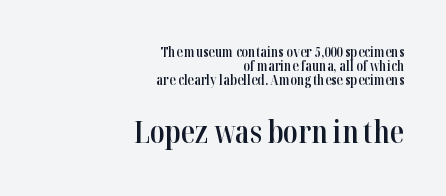
The image shows 31 px semibold, condensed serif type, upright; set right-aligned, tight line spacing (1.01x), normal letter spacing, not underlined; the second (bottom) block is 2.21x larger; high stroke contrast and a medium x-height.
